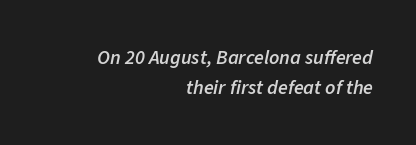
This is the in-between weight designers call semibold or demi. Vertically, the passage feels balanced, rows spaced as you'd expect. Italic: yes, the glyphs are oblique. The rendering anchors every line to the right-hand side. Look at the tracking — it's just the regular setting, nothing added.
